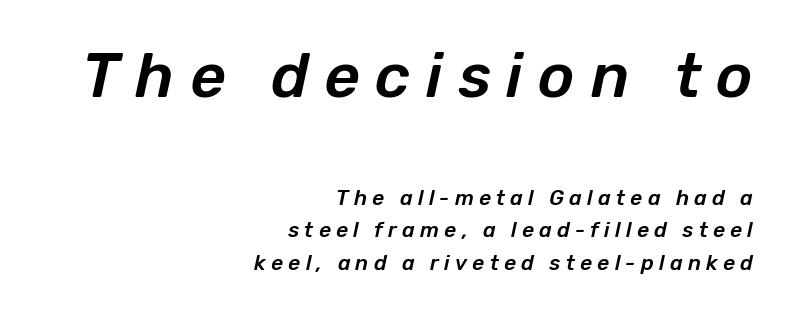
The image shows 62 px text type, italic (leaning right); set right-aligned, normal line spacing (1.55x), unusually wide letter spacing (+0.25 em), not underlined; the first (top) block is 2.95x larger; low stroke contrast and a medium x-height.
